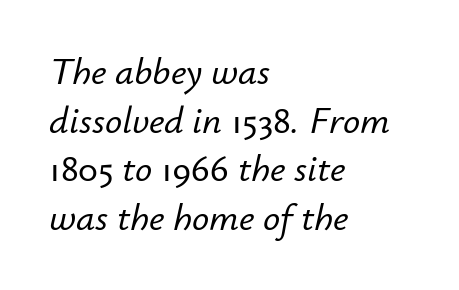
{"italic": "yes", "lean": "right", "slant_degrees": 12, "width": "normal", "stroke_contrast": "low", "x_height": "small", "monospaced": "no", "underline": "no", "align": "left", "line_spacing": "normal", "line_spacing_ratio": 1.28, "letter_spacing": "normal", "letter_spacing_em": 0.0, "glyph_px": 38}
